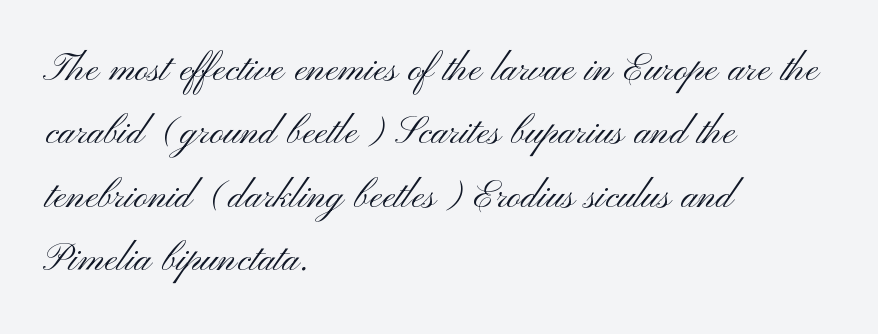
Q: Is the text bold? A: No.
Q: Is the text italic (slanted)? A: Yes.
Q: Is the typeface a serif or a sans-serif typeface? A: Sans-serif.
Q: Is the text underlined? A: No.
Q: How is the paragraph aligned? A: Left-aligned.
Q: Is the spacing between letters normal or unusually wide? A: Normal.
Q: Is the spacing between lines tight, normal or loose? A: Normal.
Q: Width (condensed, normal, or wide)? A: Wide.
Q: Stroke contrast? A: Medium.
Q: x-height? A: Small.
Q: Monospaced? A: No.
